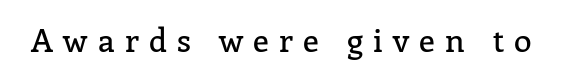
{"serif": "yes", "italic": "no", "width": "normal", "stroke_contrast": "low", "x_height": "medium", "monospaced": "no", "underline": "no", "letter_spacing": "wide", "letter_spacing_em": 0.32, "glyph_px": 32}
